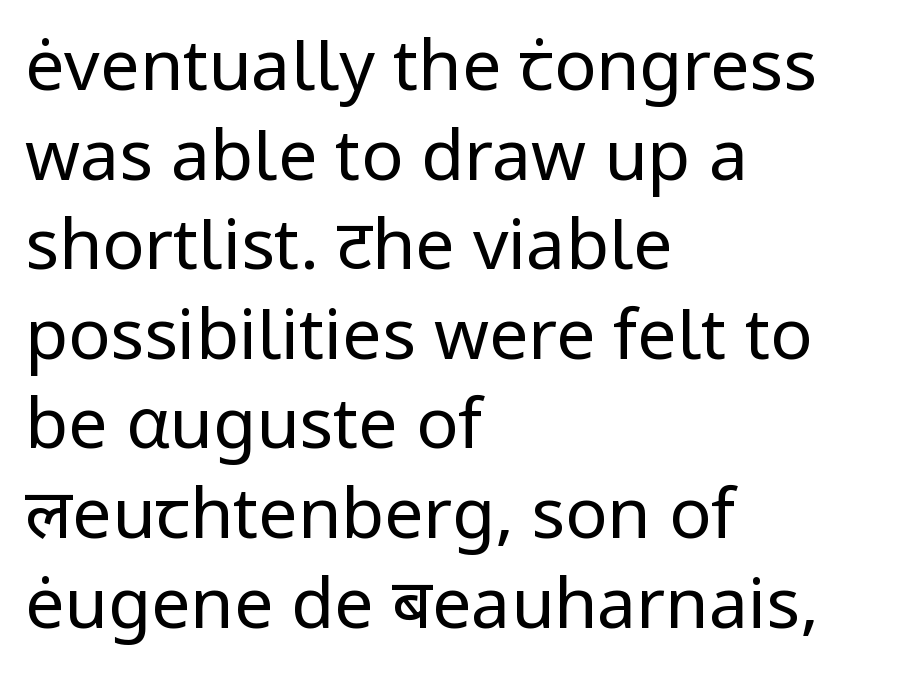
This sample has the flowing, uneven cadence of proportional lettering. In terms of letterform style, serifs are entirely absent. Compared with a typical body face, this is equally light or lighter still. The foot of each line stays bare and open. Left-aligned paragraph, ragged on the right.
